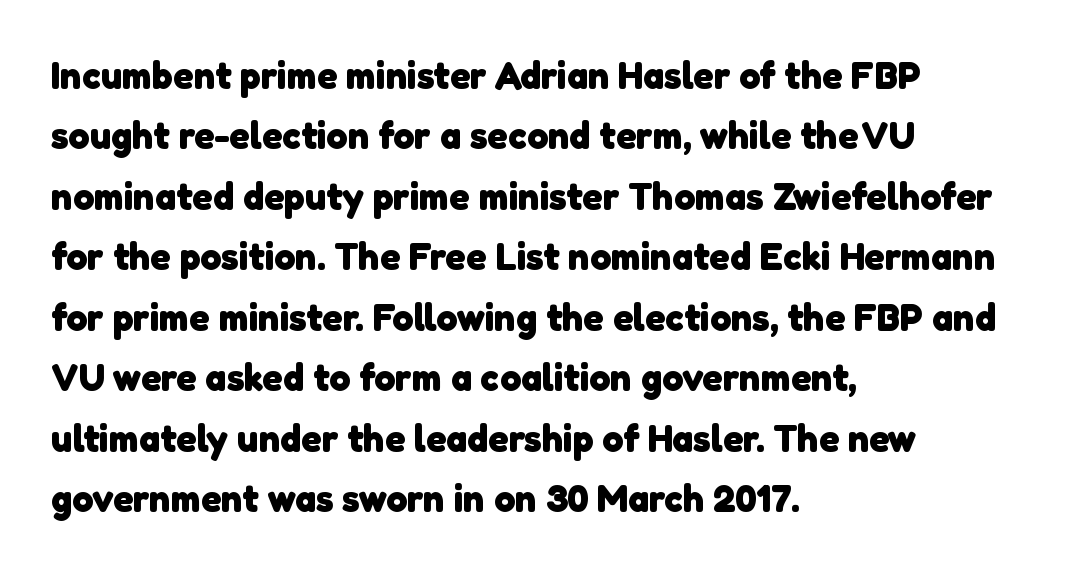
{"serif": "no", "bold": "yes", "weight": "heavy", "width": "normal", "stroke_contrast": "low", "x_height": "medium", "monospaced": "no", "underline": "no", "align": "left", "line_spacing": "normal", "line_spacing_ratio": 1.59, "letter_spacing": "normal", "letter_spacing_em": 0.0, "glyph_px": 38}
